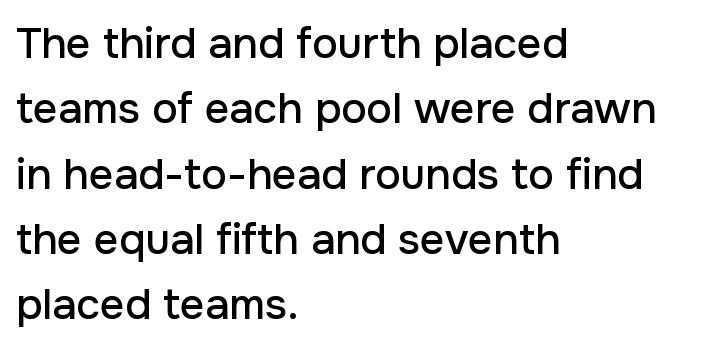
{"serif": "no", "italic": "no", "width": "normal", "stroke_contrast": "low", "x_height": "medium", "monospaced": "no", "underline": "no", "align": "left", "line_spacing": "normal", "line_spacing_ratio": 1.52, "letter_spacing": "normal", "letter_spacing_em": 0.0, "glyph_px": 43}
